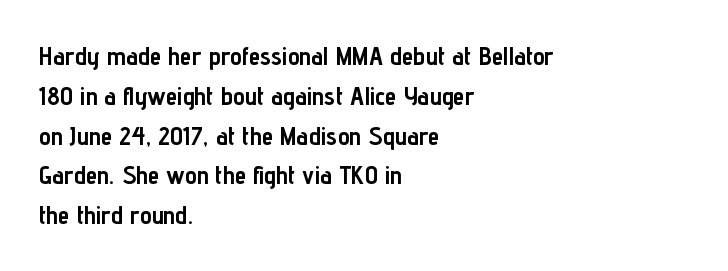
The image shows 26 px bold type, upright; set left-aligned, normal line spacing (1.53x), normal letter spacing, not underlined.
